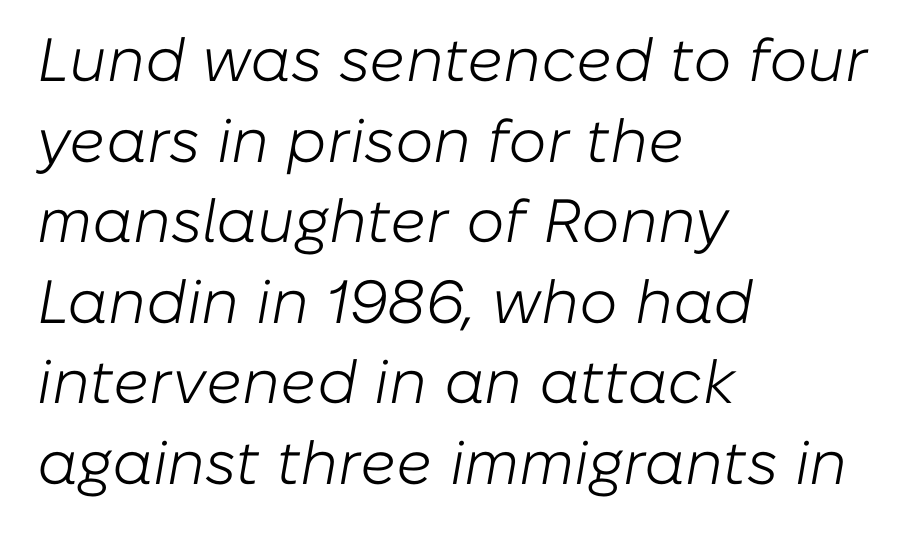
Q: Is the text bold? A: No.
Q: Is the text italic (slanted)? A: Yes, it leans right by about 10 degrees.
Q: Is the text underlined? A: No.
Q: How is the paragraph aligned? A: Left-aligned.
Q: Is the spacing between letters normal or unusually wide? A: Normal.
Q: Is the spacing between lines tight, normal or loose? A: Normal.
Q: Width (condensed, normal, or wide)? A: Normal.
Q: Stroke contrast? A: Low.
Q: x-height? A: Medium.
Q: Monospaced? A: No.
